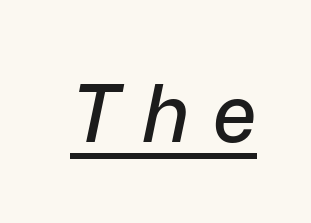
Q: Is the text italic (slanted)? A: Yes, it leans right by about 12 degrees.
Q: Is the text underlined? A: Yes.
Q: Is the spacing between letters normal or unusually wide? A: Unusually wide.
Q: Width (condensed, normal, or wide)? A: Normal.
Q: Stroke contrast? A: Low.
Q: x-height? A: Medium.
Q: Monospaced? A: No.
